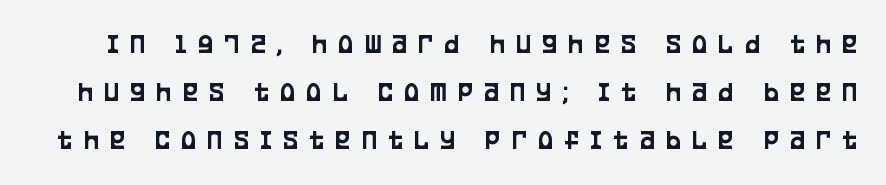
{"serif": "no", "italic": "no", "width": "condensed", "stroke_contrast": "low", "x_height": "large", "monospaced": "no", "underline": "no", "line_spacing_ratio": 1.72, "letter_spacing": "wide", "letter_spacing_em": 0.41, "glyph_px": 28}
